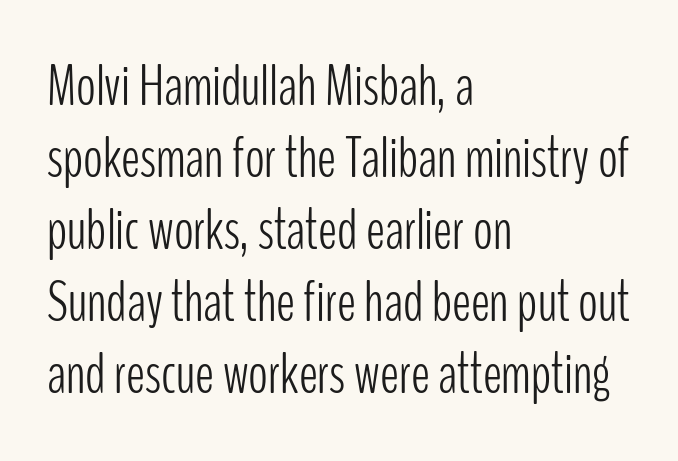
You could not count columns in this text — the font is proportionally spaced. Think standard paragraph weight, or any step lighter than that. These lines are composed in type without serifs. The type sits square on the baseline with zero lean. Alignment: flush left.
